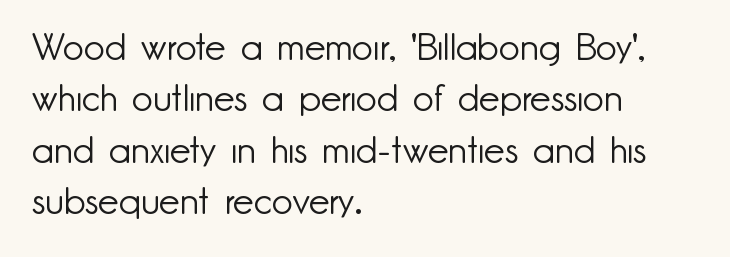
Interline gaps are of average width in this sample. Nope, no serifs anywhere on these letters. Bare-footed words on every line. A typesetter would call this proportional, since set widths differ per character. Heft: none added — not bold.
